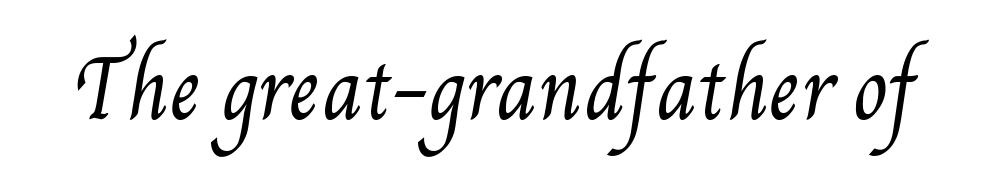
Q: Is the text bold? A: No.
Q: Is the text underlined? A: No.
Q: Is the spacing between letters normal or unusually wide? A: Normal.
Q: Width (condensed, normal, or wide)? A: Condensed.
Q: Stroke contrast? A: Medium.
Q: x-height? A: Small.
Q: Monospaced? A: No.
